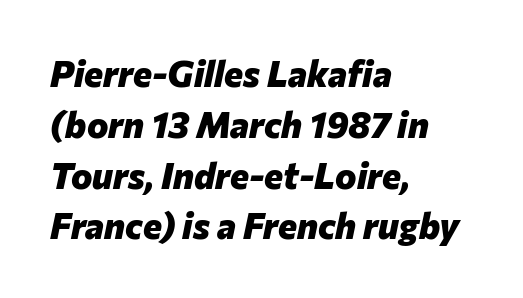
{"italic": "yes", "lean": "right", "slant_degrees": 12, "bold": "yes", "weight": "heavy", "width": "normal", "stroke_contrast": "low", "x_height": "medium", "monospaced": "no", "underline": "no", "align": "left", "line_spacing": "normal", "line_spacing_ratio": 1.41, "letter_spacing": "normal", "letter_spacing_em": 0.0, "glyph_px": 36}
